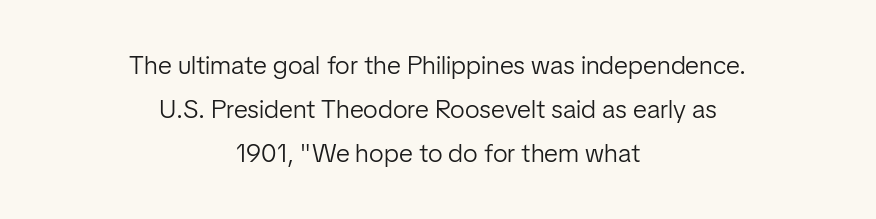
{"italic": "no", "bold": "no", "underline": "no", "align": "center", "line_spacing": "normal", "line_spacing_ratio": 1.7, "letter_spacing": "normal", "letter_spacing_em": 0.0, "glyph_px": 26}
